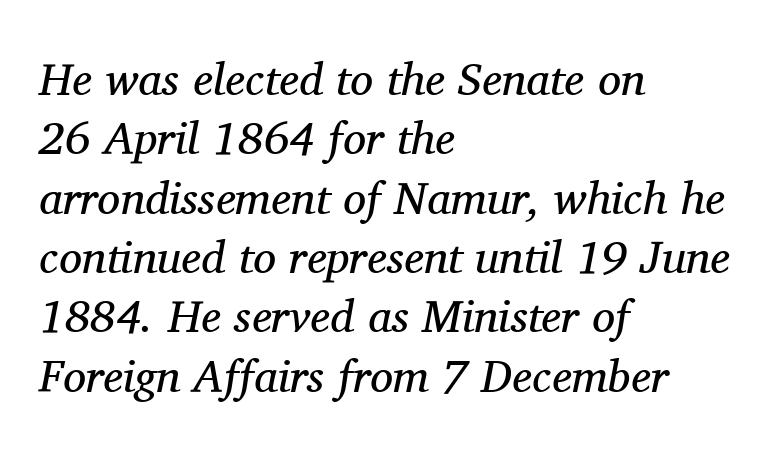
Q: Is the text bold? A: No.
Q: Is the text italic (slanted)? A: Yes, it leans right by about 11 degrees.
Q: Is the typeface a serif or a sans-serif typeface? A: Serif.
Q: Is the text underlined? A: No.
Q: How is the paragraph aligned? A: Left-aligned.
Q: Is the spacing between letters normal or unusually wide? A: Normal.
Q: Is the spacing between lines tight, normal or loose? A: Normal.
Q: Width (condensed, normal, or wide)? A: Normal.
Q: Stroke contrast? A: Medium.
Q: x-height? A: Medium.
Q: Monospaced? A: No.
